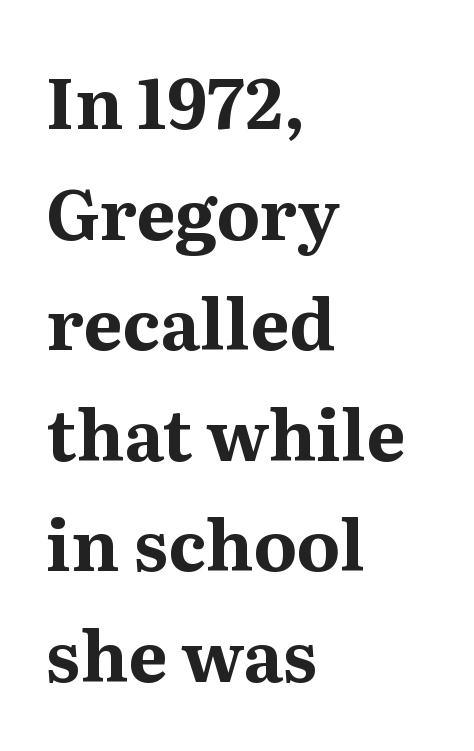
The image shows 70 px bold serif type, upright; set left-aligned, normal line spacing (1.58x), normal letter spacing, not underlined; medium stroke contrast and a medium x-height.
